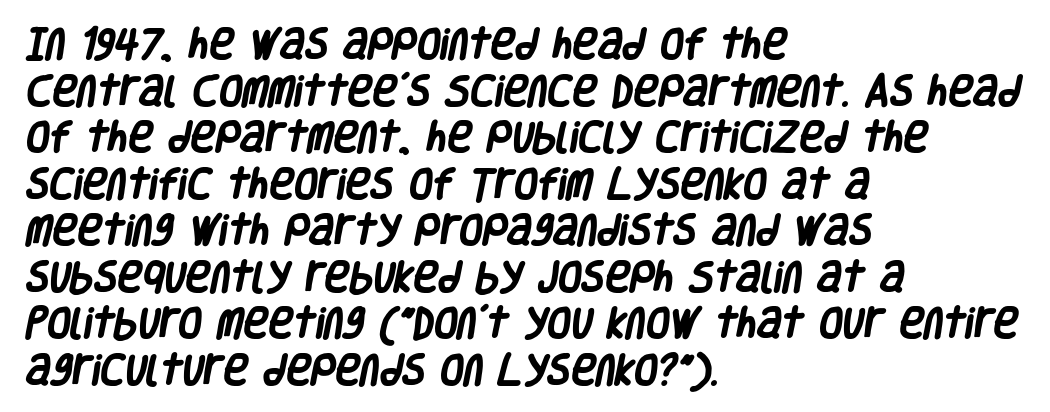
The image shows 34 px heavy, condensed sans-serif type; set left-aligned, normal line spacing (1.37x), normal letter spacing, not underlined; low stroke contrast and a large x-height.
